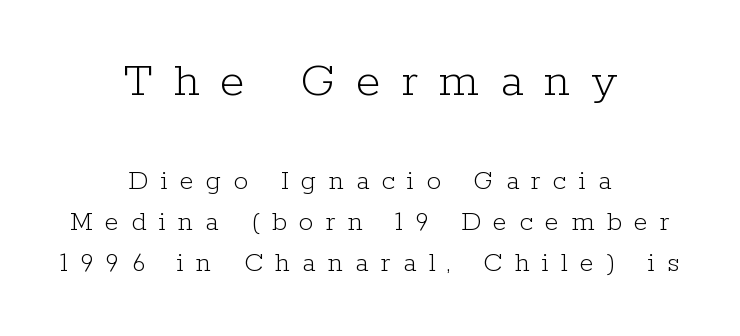
Q: Is the text bold? A: No.
Q: Is the text italic (slanted)? A: No, it is upright.
Q: Is the typeface a serif or a sans-serif typeface? A: Serif.
Q: Is the text underlined? A: No.
Q: How is the paragraph aligned? A: Centered.
Q: Is the spacing between letters normal or unusually wide? A: Unusually wide.
Q: Is the spacing between lines tight, normal or loose? A: Normal.
Q: Which block of text is set in a larger size, the first (top) or the second (bottom)? A: The first (top) one.
Q: Width (condensed, normal, or wide)? A: Normal.
Q: Stroke contrast? A: Low.
Q: x-height? A: Medium.
Q: Monospaced? A: No.
